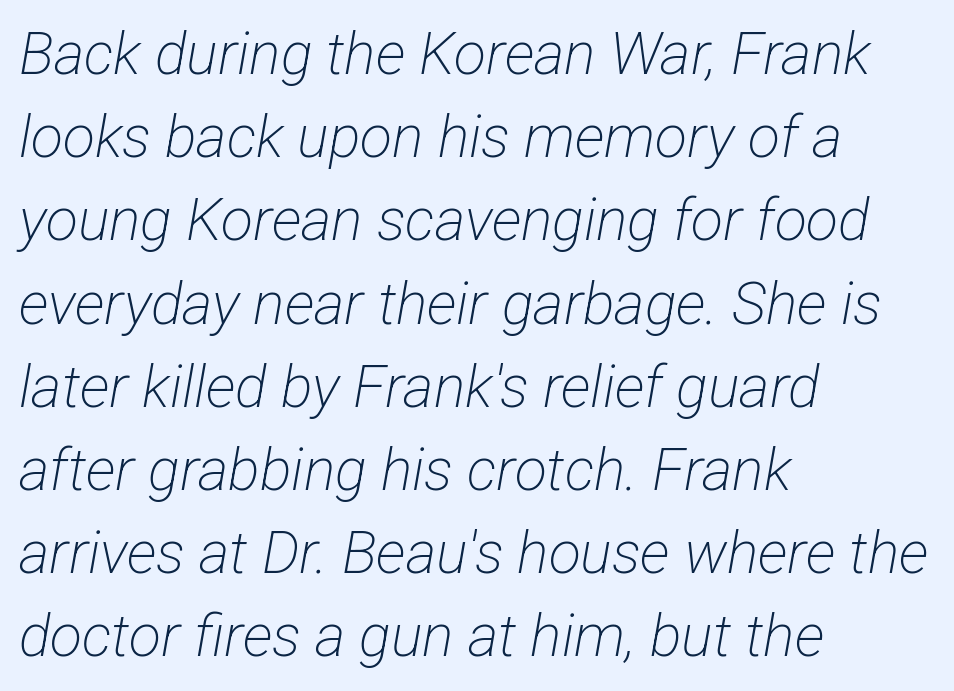
Where is the straight margin? On the left. Regarding leading, the lines here are spaced in the standard way. A typesetter would call this proportional, since set widths differ per character. The line texture is even and compact thanks to regular tracking.
